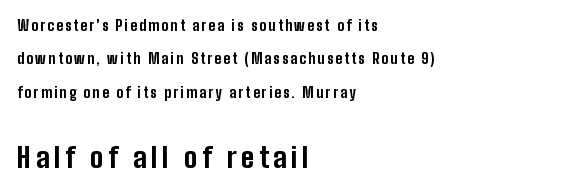
{"serif": "no", "italic": "no", "bold": "yes", "weight": "bold", "width": "condensed", "stroke_contrast": "low", "x_height": "medium", "monospaced": "no", "underline": "no", "align": "left", "line_spacing": "loose", "line_spacing_ratio": 2.39, "larger_block": "second", "size_ratio": 2.0, "glyph_px": 28}
